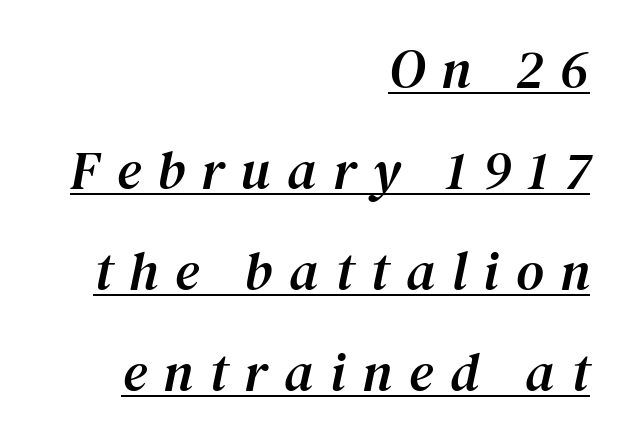
This is oblique type, the kind used for emphasis or titles. Think of a printed novel: that variable character pitch is what you see here. The typeface chosen for these lines features serifs. The typesetter has applied underlining to the passage shown. The letterforms stand isolated, each surrounded by extra space. If you drew a ruler down the right edge, every line would touch it.
